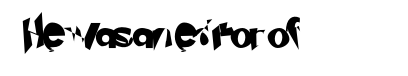
{"serif": "no", "width": "normal", "stroke_contrast": "low", "x_height": "small", "monospaced": "no", "underline": "no", "letter_spacing": "normal", "letter_spacing_em": 0.0, "glyph_px": 29}
